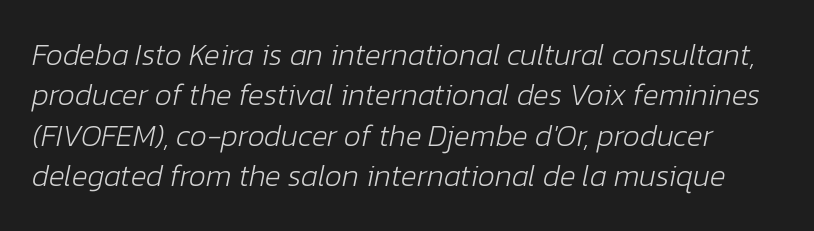
{"italic": "yes", "lean": "right", "slant_degrees": 12, "bold": "no", "weight": "light", "width": "normal", "stroke_contrast": "low", "x_height": "medium", "monospaced": "no", "underline": "no", "line_spacing": "normal", "line_spacing_ratio": 1.35, "letter_spacing": "normal", "letter_spacing_em": 0.0, "glyph_px": 30}
